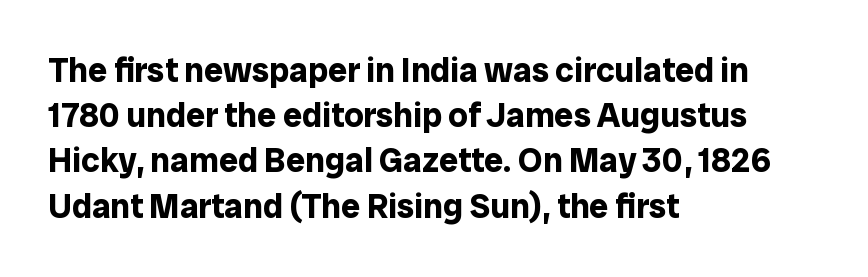
Q: Is the text bold? A: Yes.
Q: Is the text italic (slanted)? A: No, it is upright.
Q: Is the typeface a serif or a sans-serif typeface? A: Sans-serif.
Q: Is the text underlined? A: No.
Q: How is the paragraph aligned? A: Left-aligned.
Q: Is the spacing between letters normal or unusually wide? A: Normal.
Q: Is the spacing between lines tight, normal or loose? A: Normal.
Q: Width (condensed, normal, or wide)? A: Normal.
Q: Stroke contrast? A: Low.
Q: x-height? A: Medium.
Q: Monospaced? A: No.
